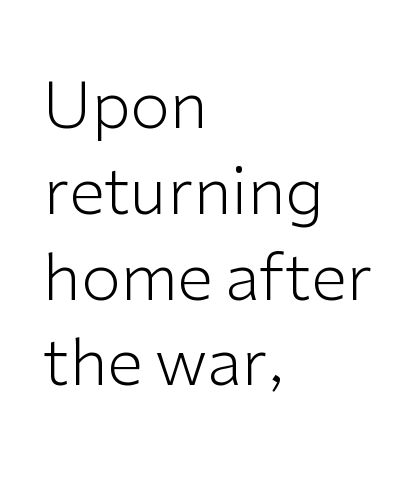
The image shows 64 px light sans-serif type, upright; set left-aligned, normal line spacing (1.34x), normal letter spacing, not underlined; low stroke contrast and a medium x-height.
